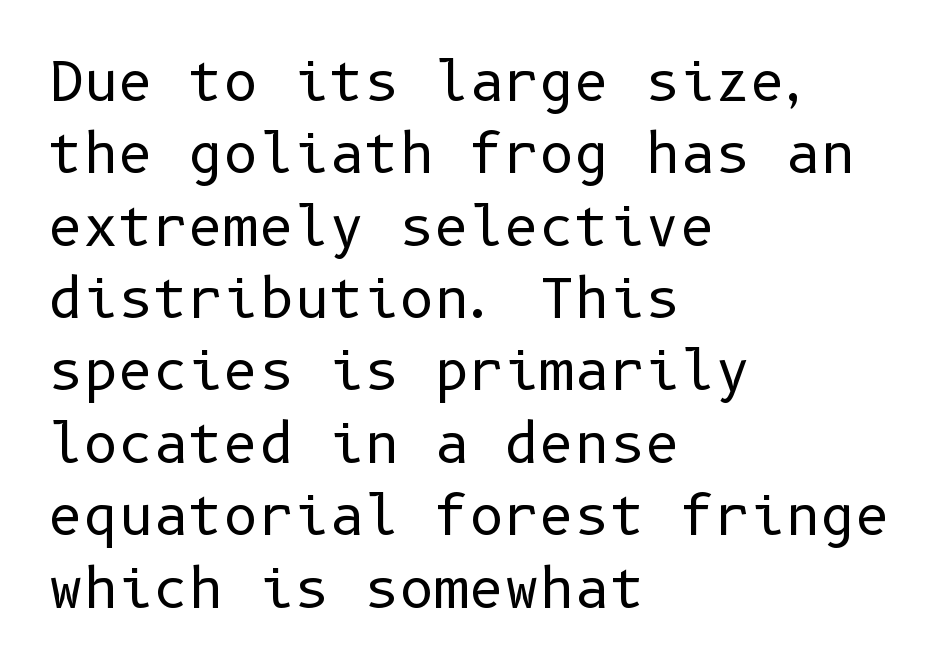
The rows are spaced the way most documents space them. There is no visible air inserted between adjacent glyphs. Which margin do the lines hug? The left one — the right edge is uneven. Italic? Not at all — the glyphs are vertical. The passage shown is not underscored anywhere.
